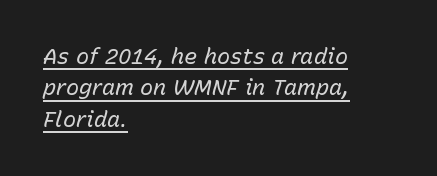
{"italic": "yes", "lean": "right", "slant_degrees": 15, "bold": "no", "underline": "yes", "align": "left", "line_spacing": "normal", "line_spacing_ratio": 1.43, "letter_spacing": "normal", "letter_spacing_em": 0.0, "glyph_px": 22}
